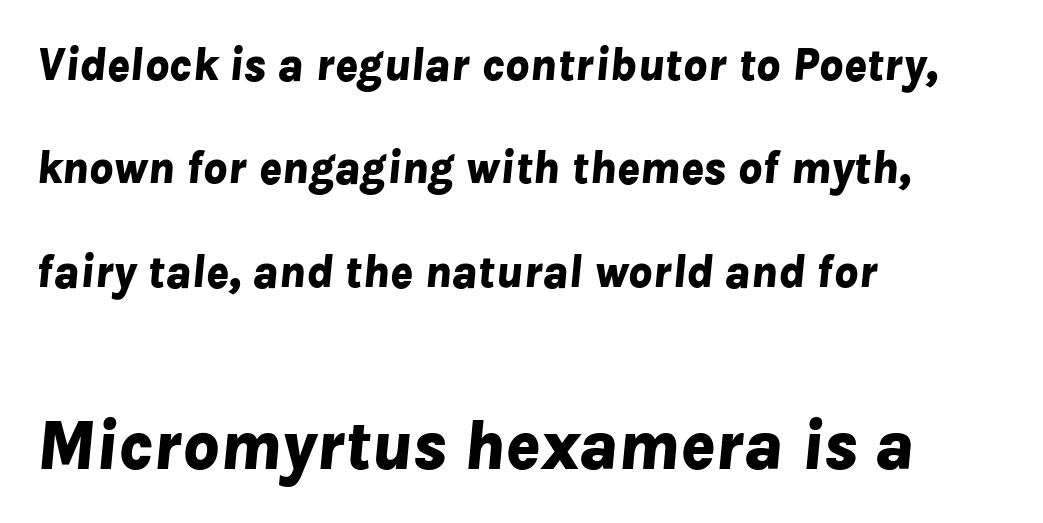
The image shows 71 px bold type, italic (leaning right); set left-aligned, loose line spacing (2.2x), normal letter spacing, not underlined; the second (bottom) block is 1.51x larger; low stroke contrast and a medium x-height.
